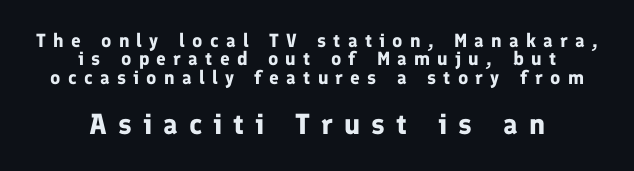
The face used here appears at its bigger size in the lower chunk. Nobody drew a line under any word here. The letters stand upright; this is a roman face. Both edges are ragged and mirror each other, which tells us the setting is centered.
